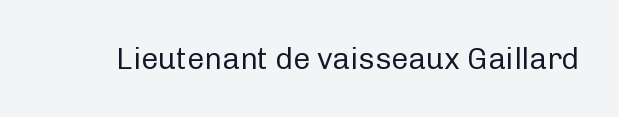
The image shows 30 px regular-weight sans-serif type, upright; set normal letter spacing, not underlined; low stroke contrast and a medium x-height.
